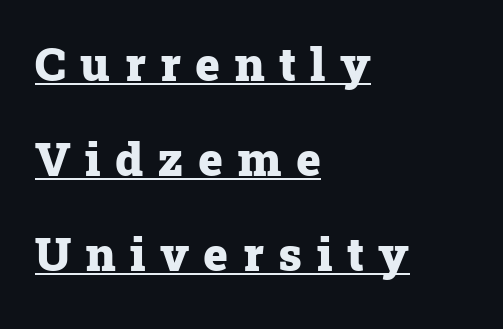
Is there much room between lines? Yes — plenty of vertical air separates them. Does the copy run flush right? No — it runs flush left. Examine the stroke ends and you'll spot serifs. The axis of the letterforms is exactly vertical. A continuous stroke trails under the words, as in a hyperlink.
